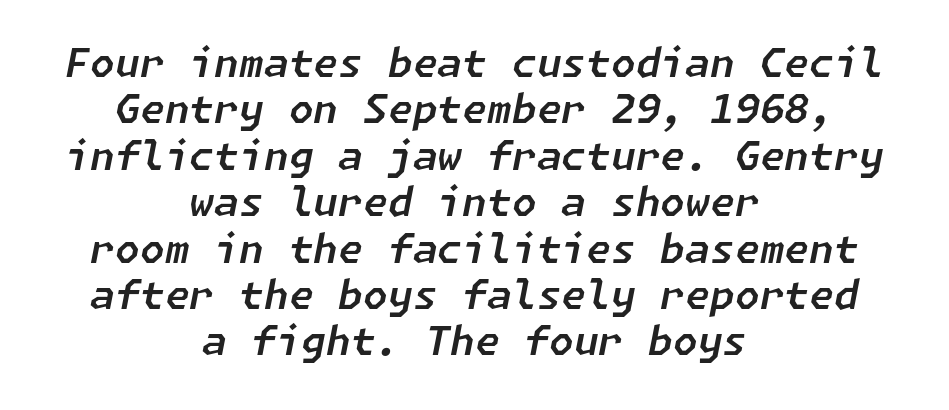
{"italic": "yes", "lean": "right", "slant_degrees": 11, "width": "normal", "stroke_contrast": "low", "x_height": "medium", "underline": "no", "align": "center", "line_spacing_ratio": 1.16, "letter_spacing": "normal", "letter_spacing_em": 0.0, "glyph_px": 40}
